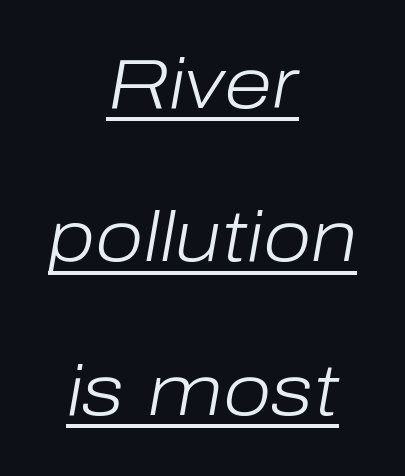
{"italic": "yes", "lean": "right", "slant_degrees": 10, "bold": "no", "weight": "light", "width": "normal", "stroke_contrast": "low", "x_height": "medium", "monospaced": "no", "underline": "yes", "align": "center", "line_spacing": "loose", "line_spacing_ratio": 2.19, "letter_spacing": "normal", "letter_spacing_em": 0.0, "glyph_px": 70}
